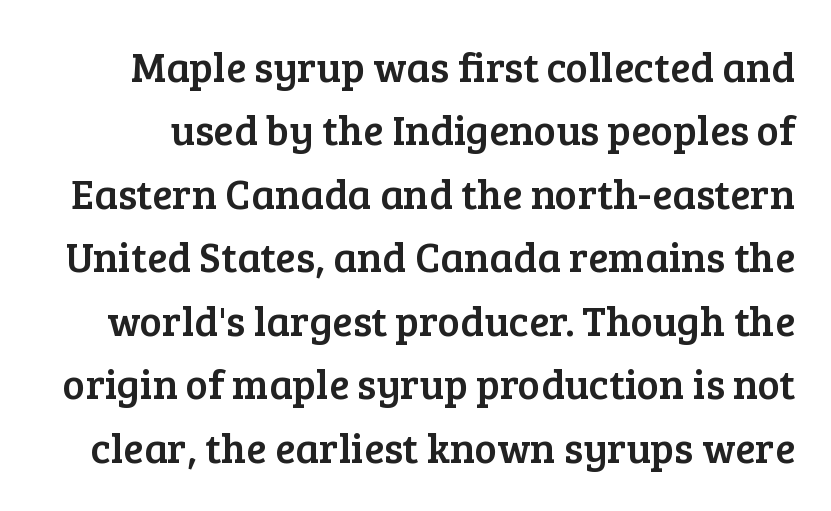
Serif or sans? Serif — the stroke terminals have little feet. Do the characters align in a grid? No, the font is proportional. Descenders are the only things crossing below the line. Students, note that the glyphs here touch the page at normal intervals. Is there any slant? The stems are plumb.
